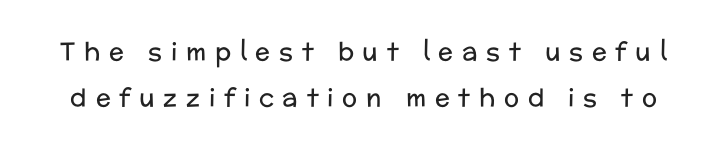
The image shows 25 px text type, upright; set line spacing 1.84x, unusually wide letter spacing (+0.35 em), not underlined.
